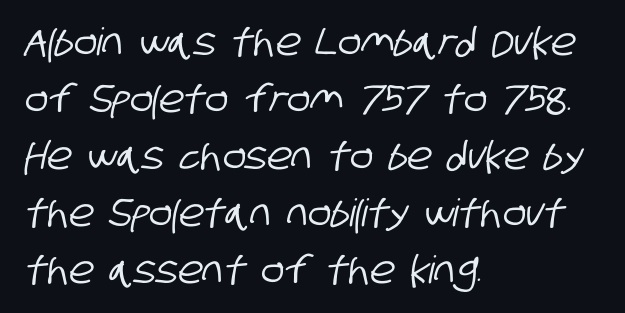
Q: Is the typeface a serif or a sans-serif typeface? A: Sans-serif.
Q: Is the text underlined? A: No.
Q: How is the paragraph aligned? A: Left-aligned.
Q: Is the spacing between letters normal or unusually wide? A: Normal.
Q: Is the spacing between lines tight, normal or loose? A: Normal.
Q: Width (condensed, normal, or wide)? A: Condensed.
Q: Stroke contrast? A: Low.
Q: x-height? A: Large.
Q: Monospaced? A: No.
